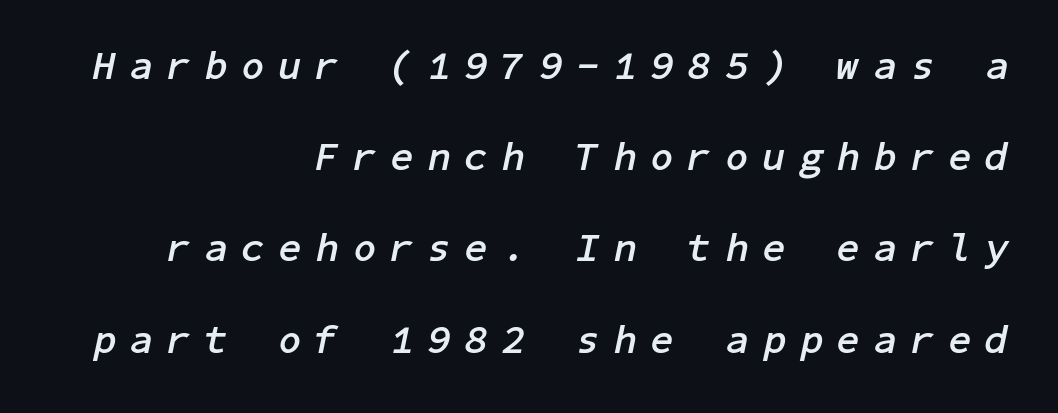
Slanted lettering throughout. The passage shown stacks its lines with a broad gap. The characters look thick and weighty, a clear bold. Here the glyphs are tracked loosely, breaking word shapes into spaced letters. Short and long lines alike share a common ending point at right.
